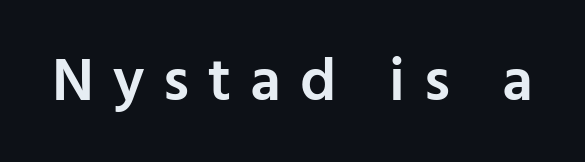
The image shows 61 px semibold sans-serif type, upright; set unusually wide letter spacing (+0.31 em), not underlined; low stroke contrast and a medium x-height.
